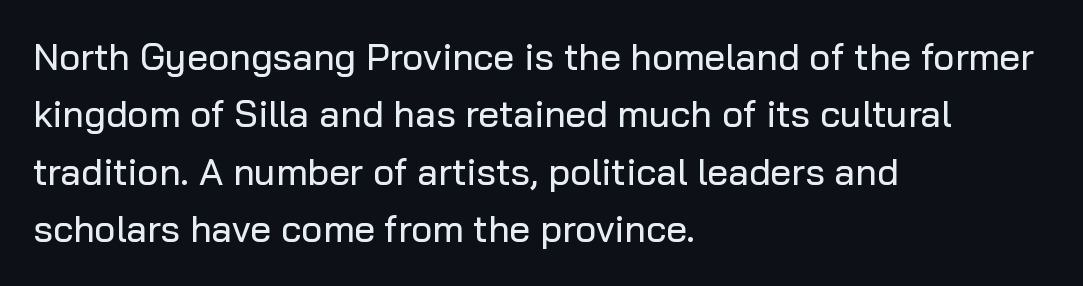
Q: Is the text italic (slanted)? A: No, it is upright.
Q: Is the typeface a serif or a sans-serif typeface? A: Sans-serif.
Q: Is the text underlined? A: No.
Q: How is the paragraph aligned? A: Left-aligned.
Q: Is the spacing between letters normal or unusually wide? A: Normal.
Q: Is the spacing between lines tight, normal or loose? A: Normal.
Q: Width (condensed, normal, or wide)? A: Normal.
Q: Stroke contrast? A: Low.
Q: x-height? A: Medium.
Q: Monospaced? A: No.
